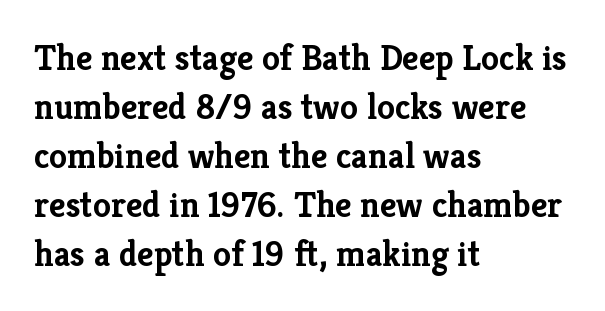
{"serif": "yes", "italic": "no", "bold": "yes", "weight": "semibold", "width": "normal", "stroke_contrast": "low", "x_height": "medium", "monospaced": "no", "underline": "no", "align": "left", "line_spacing": "normal", "line_spacing_ratio": 1.36, "letter_spacing": "normal", "letter_spacing_em": 0.0, "glyph_px": 36}
